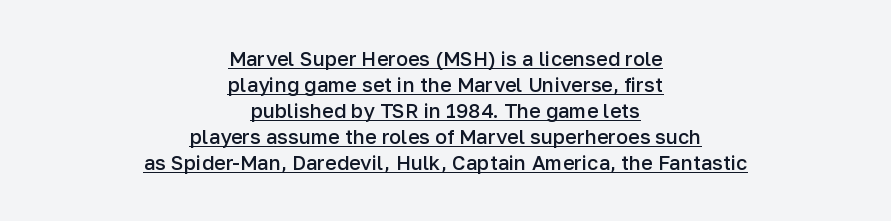
The image shows 20 px text type, upright; set centered, normal line spacing (1.3x), normal letter spacing, underlined.
